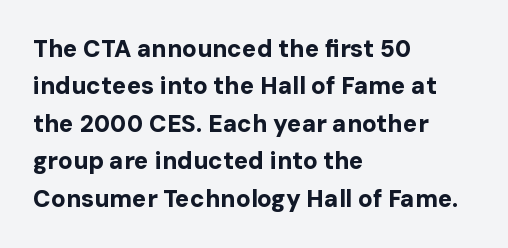
The image shows 24 px bold type, upright; set left-aligned, normal line spacing (1.56x), normal letter spacing, not underlined.
